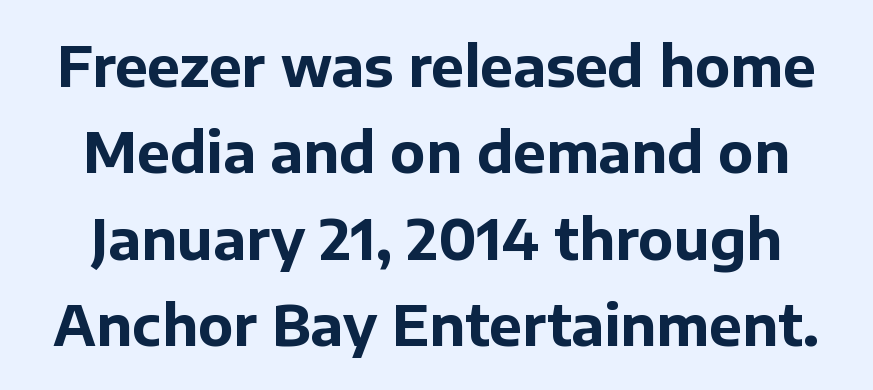
Spacing verdict: proportional, widths tailored to each character. No feet cap the strokes, marking this as sans-serif type. You could call the tracking neutral — neither tight nor loose. Plenty of ink on the page — the face is bold. The words here are not underlined. Vertical spacing — default.
